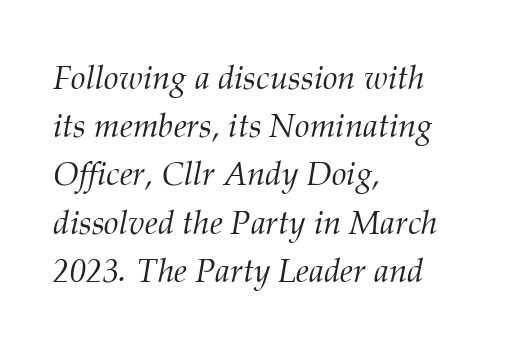
The image shows 33 px light serif type, italic (leaning right); set left-aligned, normal line spacing (1.46x), normal letter spacing, not underlined; medium stroke contrast and a medium x-height.
